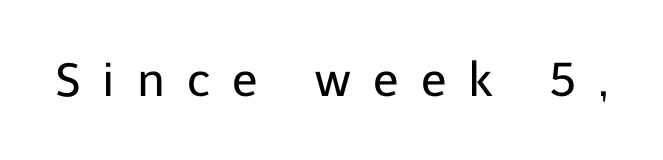
Letters rest on an invisible, unmarked baseline. Posture: vertical. Stroke mass is kept to a normal reading level or below. Note the varied advance widths — an 'i' is clearly narrower than an 'm'. Spacing between characters has been opened up far beyond the box default.
